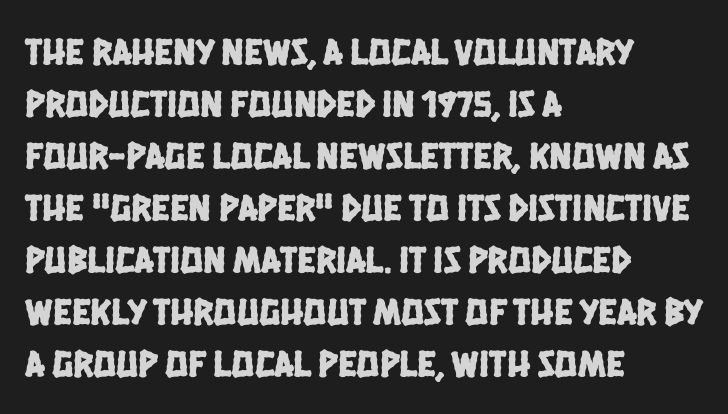
Nothing sits at the stroke ends, so this counts as sans-serif. The rag falls on the right side of this text block. The face used here is rendered with its standard letterfit. These lines sit exactly where default settings would place them. Underline: absent.
